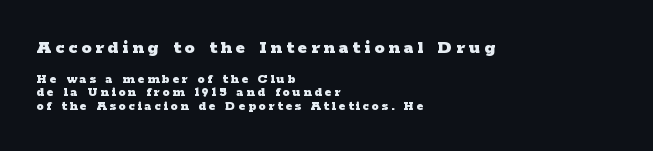
The image shows 20 px bold type, upright; set left-aligned, tight line spacing (0.95x), unusually wide letter spacing (+0.2 em), not underlined; the first (top) block is 1.43x larger.
